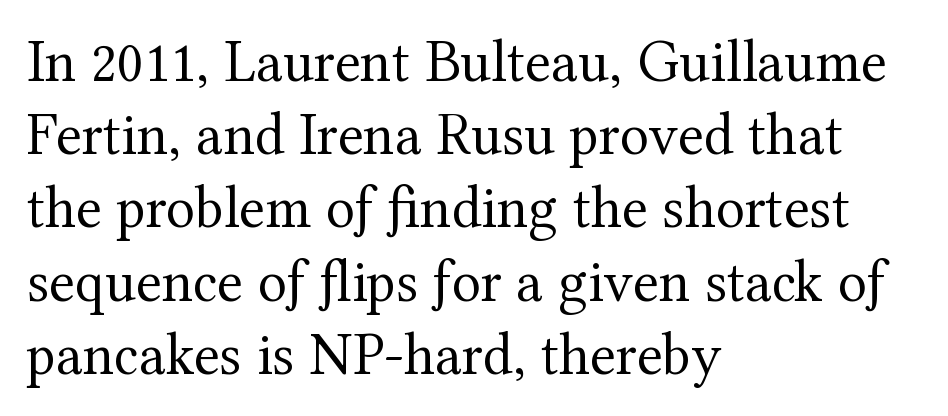
Q: Is the text bold? A: No.
Q: Is the text italic (slanted)? A: No, it is upright.
Q: Is the typeface a serif or a sans-serif typeface? A: Serif.
Q: Is the text underlined? A: No.
Q: How is the paragraph aligned? A: Left-aligned.
Q: Is the spacing between letters normal or unusually wide? A: Normal.
Q: Width (condensed, normal, or wide)? A: Normal.
Q: Stroke contrast? A: Medium.
Q: x-height? A: Medium.
Q: Monospaced? A: No.
